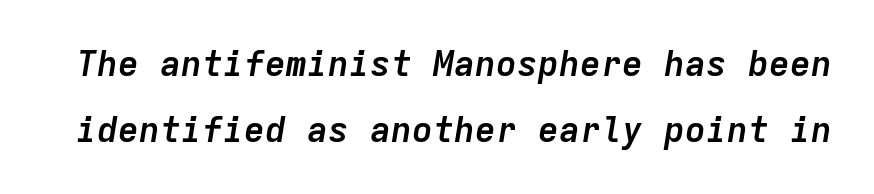
Q: Is the text bold? A: Yes.
Q: Is the text italic (slanted)? A: Yes, it leans right by about 9 degrees.
Q: Is the text underlined? A: No.
Q: Is the spacing between letters normal or unusually wide? A: Normal.
Q: Width (condensed, normal, or wide)? A: Normal.
Q: Stroke contrast? A: Low.
Q: x-height? A: Medium.
Q: Monospaced? A: Yes.
